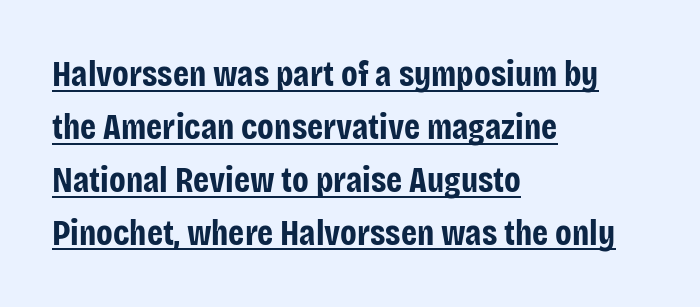
{"serif": "no", "italic": "no", "bold": "yes", "weight": "bold", "width": "condensed", "stroke_contrast": "low", "x_height": "large", "monospaced": "no", "underline": "yes", "align": "left", "line_spacing": "normal", "line_spacing_ratio": 1.47, "letter_spacing": "normal", "letter_spacing_em": 0.0, "glyph_px": 36}
